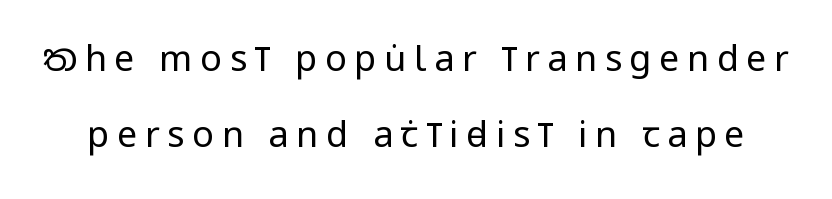
{"serif": "no", "italic": "no", "bold": "no", "weight": "regular", "width": "condensed", "stroke_contrast": "low", "x_height": "large", "monospaced": "no", "underline": "no", "line_spacing": "loose", "line_spacing_ratio": 2.11, "letter_spacing": "wide", "letter_spacing_em": 0.21, "glyph_px": 36}
